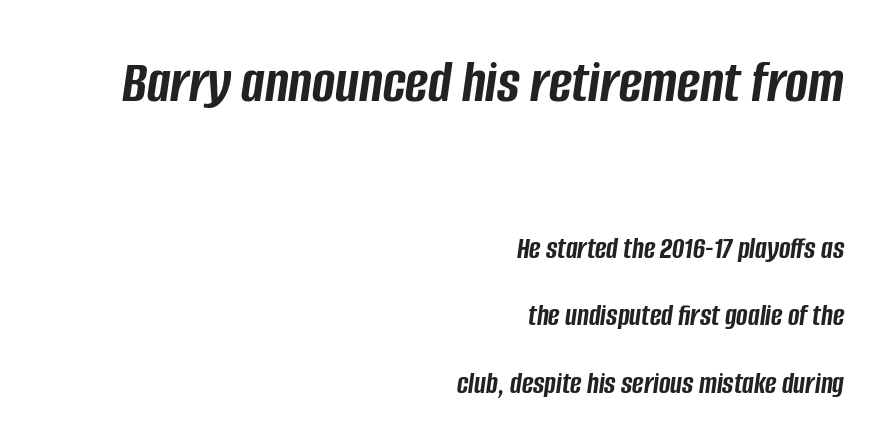
Q: Is the text bold? A: Yes.
Q: Is the text italic (slanted)? A: Yes, it leans right by about 8 degrees.
Q: Is the text underlined? A: No.
Q: How is the paragraph aligned? A: Right-aligned.
Q: Is the spacing between letters normal or unusually wide? A: Normal.
Q: Is the spacing between lines tight, normal or loose? A: Loose.
Q: Which block of text is set in a larger size, the first (top) or the second (bottom)? A: The first (top) one.
Q: Width (condensed, normal, or wide)? A: Condensed.
Q: Stroke contrast? A: Low.
Q: x-height? A: Large.
Q: Monospaced? A: No.
